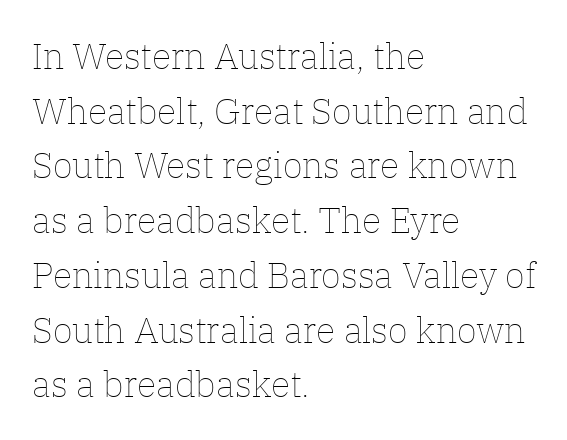
The string is rendered with underlining switched off. Each letter keeps its own natural width here, so spacing adapts to shape. This sample is left-justified, so line endings fall wherever the words run out. The vertical gap from one line to the next is medium.
